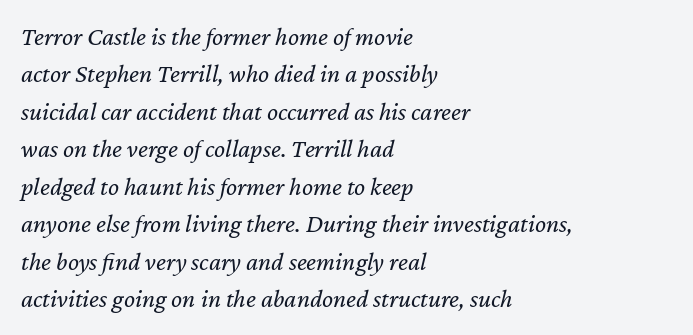
The image shows 26 px text type, italic (leaning right); set left-aligned, normal line spacing (1.44x), normal letter spacing, not underlined.
